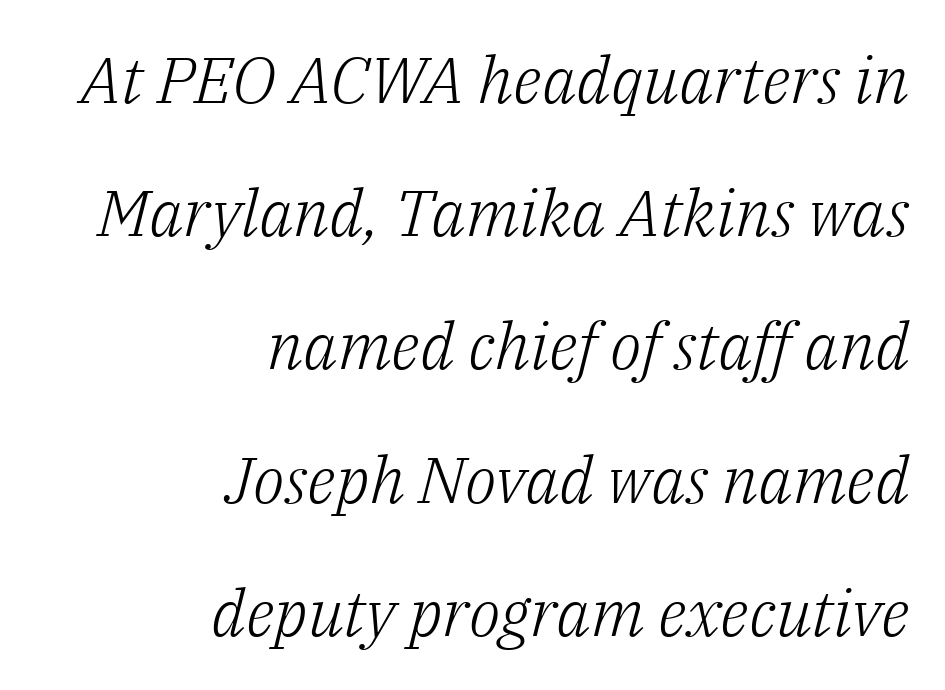
The image shows 65 px light serif type, italic (leaning right); set right-aligned, loose line spacing (2.05x), normal letter spacing, not underlined; low stroke contrast and a medium x-height.
